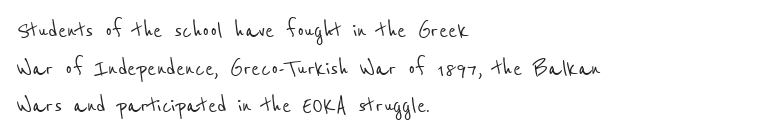
Q: Is the text underlined? A: No.
Q: How is the paragraph aligned? A: Left-aligned.
Q: Is the spacing between letters normal or unusually wide? A: Normal.
Q: Is the spacing between lines tight, normal or loose? A: Normal.
